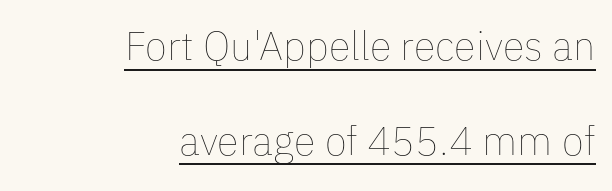
The image shows 40 px thin type, upright; set right-aligned, loose line spacing (2.37x), normal letter spacing, underlined; low stroke contrast and a medium x-height.
